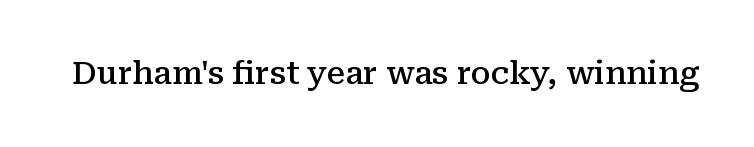
Q: Is the text bold? A: Semi-bold.
Q: Is the text italic (slanted)? A: No, it is upright.
Q: Is the typeface a serif or a sans-serif typeface? A: Serif.
Q: Is the text underlined? A: No.
Q: Is the spacing between letters normal or unusually wide? A: Normal.
Q: Width (condensed, normal, or wide)? A: Normal.
Q: Stroke contrast? A: Medium.
Q: x-height? A: Medium.
Q: Monospaced? A: No.
